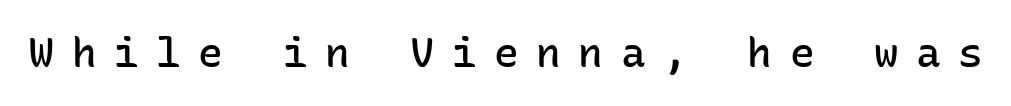
The image shows 41 px semibold sans-serif type, upright, monospaced; set unusually wide letter spacing (+0.43 em), not underlined; low stroke contrast and a medium x-height.
